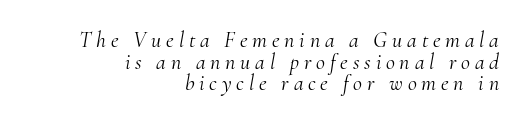
The space directly below the letters is spotless. The setting favours the right margin, as signatures and pull-quotes sometimes do. The face looks like a standard text weight, possibly lighter. The rendering inserts visible extra space after every character.
